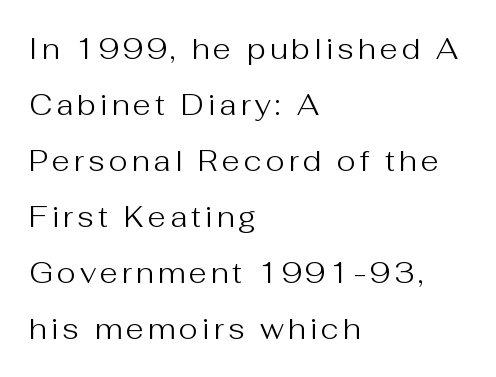
The image shows 29 px regular-weight sans-serif type, upright; set left-aligned, loose line spacing (1.93x), not underlined; medium stroke contrast and a medium x-height.
